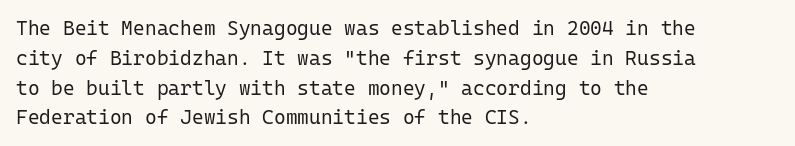
Rule under the text: the space is simply empty. Upright lettering throughout. This rendering leaves character spacing at its baseline value. If you drew a ruler down the left edge, every line would touch it. Is there much room between lines? A standard amount, neither cramped nor airy. This reads as an unemphasized weight, regular at the heaviest.
